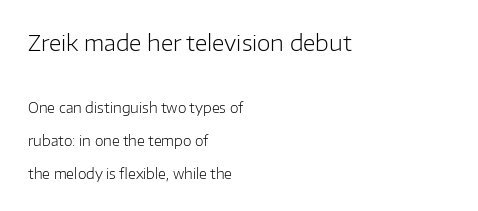
Characters follow at the spacing the type designer built in. Teacher's note: observe the even left margin — that is flush-left alignment. The strip under each line holds only bare page. Type size steps down from the first block to the second. The cut favours lightness, reaching ordinary text weight at its darkest.
